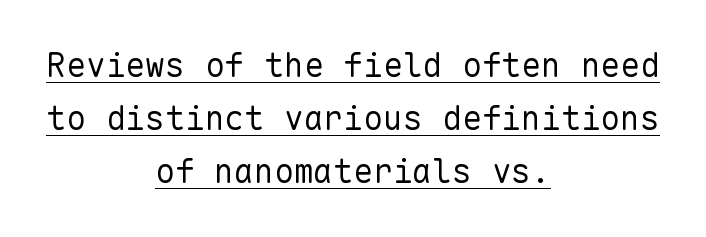
The image shows 33 px regular-weight sans-serif type, upright, monospaced; set centered, normal line spacing (1.61x), normal letter spacing, underlined; low stroke contrast and a medium x-height.
